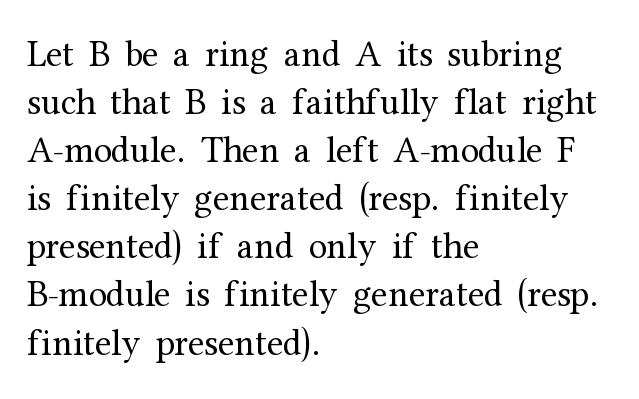
The image shows 37 px regular-weight serif type, upright; set left-aligned, normal line spacing (1.3x), normal letter spacing, not underlined; medium stroke contrast and a medium x-height.
